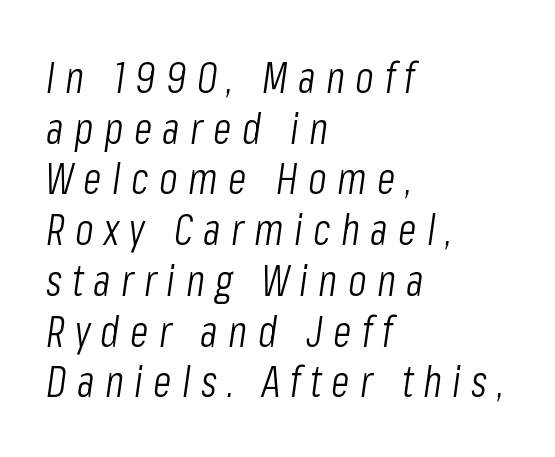
{"italic": "yes", "lean": "right", "slant_degrees": 8, "bold": "no", "weight": "light", "width": "condensed", "stroke_contrast": "low", "x_height": "medium", "monospaced": "no", "underline": "no", "align": "left", "line_spacing_ratio": 1.18, "letter_spacing": "wide", "letter_spacing_em": 0.24, "glyph_px": 43}
